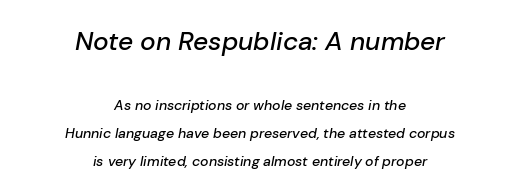
{"italic": "yes", "lean": "right", "slant_degrees": 10, "underline": "no", "align": "center", "line_spacing": "loose", "line_spacing_ratio": 1.98, "letter_spacing": "normal", "letter_spacing_em": 0.0, "larger_block": "first", "size_ratio": 1.86, "glyph_px": 26}
